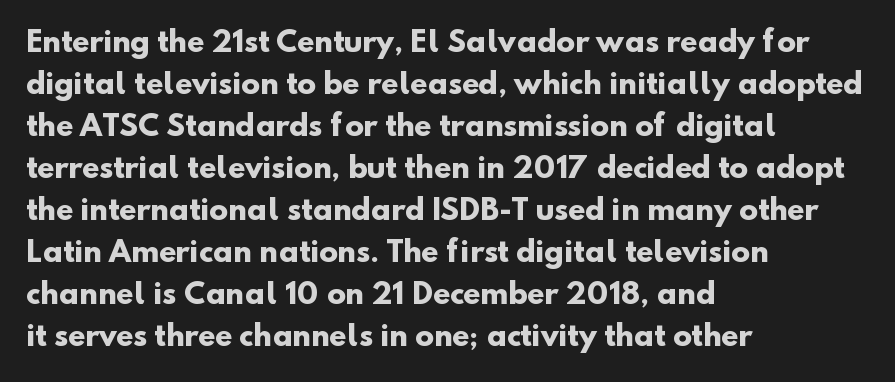
Q: Is the text bold? A: Yes.
Q: Is the typeface a serif or a sans-serif typeface? A: Sans-serif.
Q: Is the text underlined? A: No.
Q: How is the paragraph aligned? A: Left-aligned.
Q: Is the spacing between letters normal or unusually wide? A: Normal.
Q: Is the spacing between lines tight, normal or loose? A: Normal.
Q: Width (condensed, normal, or wide)? A: Normal.
Q: Stroke contrast? A: Low.
Q: x-height? A: Small.
Q: Monospaced? A: No.
